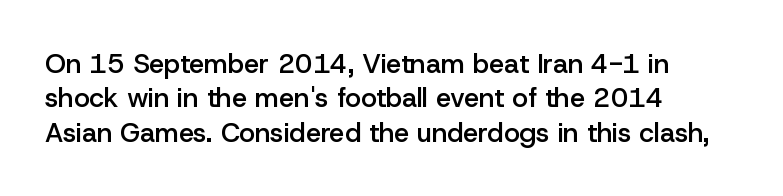
The image shows 27 px text type, upright; set left-aligned, normal line spacing (1.27x), normal letter spacing, not underlined.
